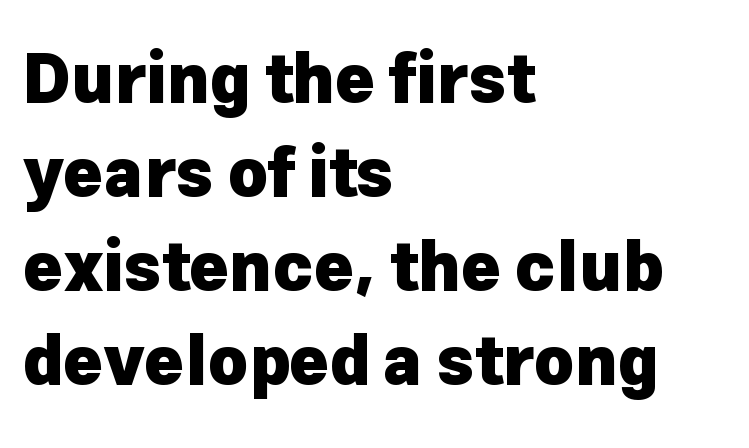
The axis of the letterforms is exactly vertical. The ragged edge is on the right, which tells us the setting is flush left. Compared with an ordinary text face, these strokes are far heavier — a full bold. Character widths vary here, with narrow letters taking less room than wide ones. Does extra space separate the letters? No, they use regular spacing.
